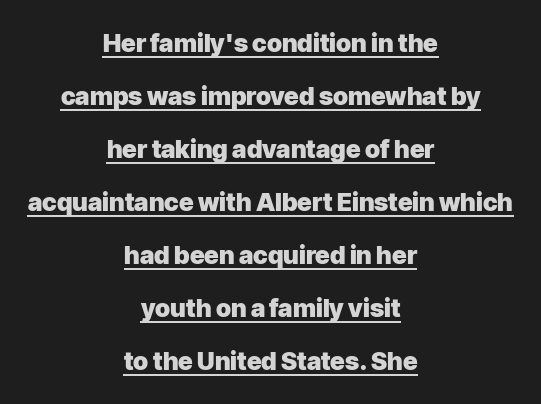
The image shows 25 px bold type, upright; set centered, loose line spacing (2.12x), normal letter spacing, underlined.
